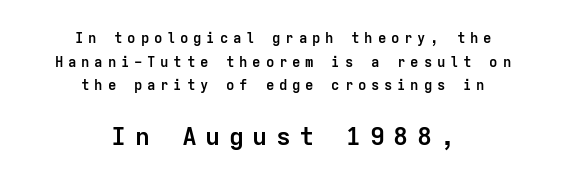
The image shows 25 px bold type, upright; set centered, normal line spacing (1.68x), unusually wide letter spacing (+0.34 em), not underlined; the second (bottom) block is 1.79x larger.
